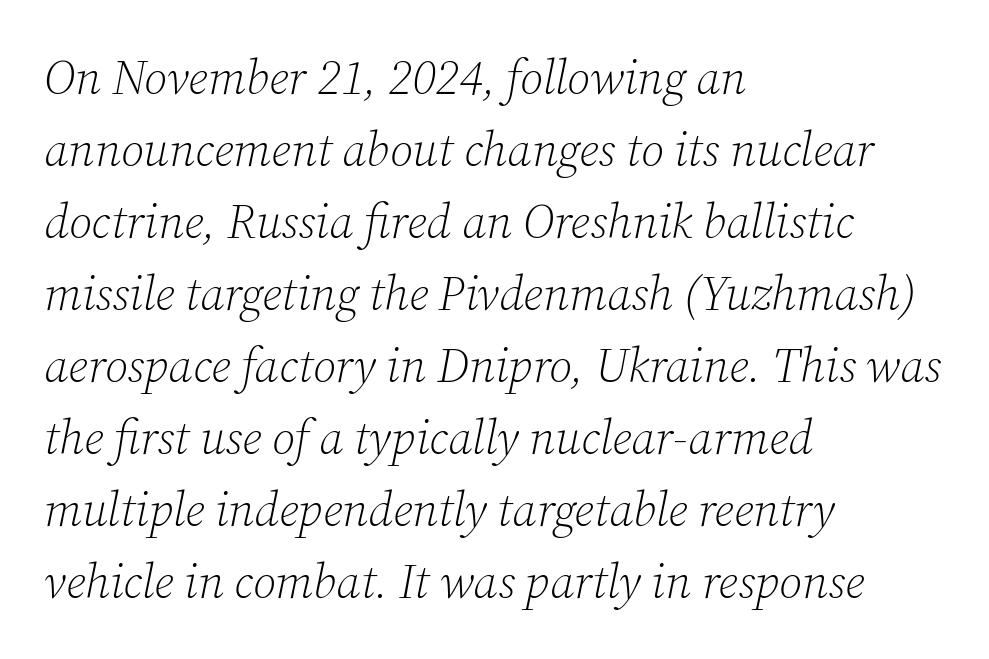
The image shows 48 px light serif type, italic (leaning right); set left-aligned, normal line spacing (1.5x), normal letter spacing, not underlined; low stroke contrast and a medium x-height.
